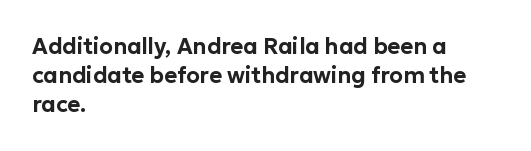
The image shows 22 px text type, upright; set left-aligned, normal line spacing (1.31x), normal letter spacing, not underlined.
